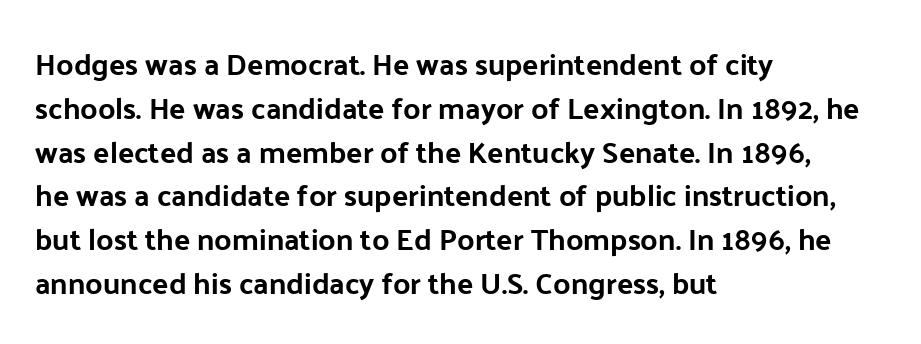
{"serif": "no", "italic": "no", "width": "normal", "stroke_contrast": "low", "x_height": "medium", "monospaced": "no", "underline": "no", "align": "left", "line_spacing": "normal", "line_spacing_ratio": 1.46, "letter_spacing": "normal", "letter_spacing_em": 0.0, "glyph_px": 30}
